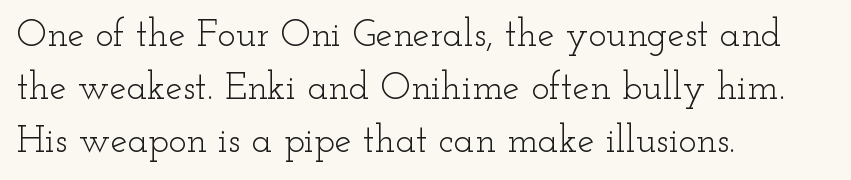
The specimen omits any rule beneath the text block's lines. Line beginnings align vertically; line endings do not. Spacing verdict: proportional, widths tailored to each character. Stroke mass is kept to a normal reading level or below. You could call the tracking neutral — neither tight nor loose.
